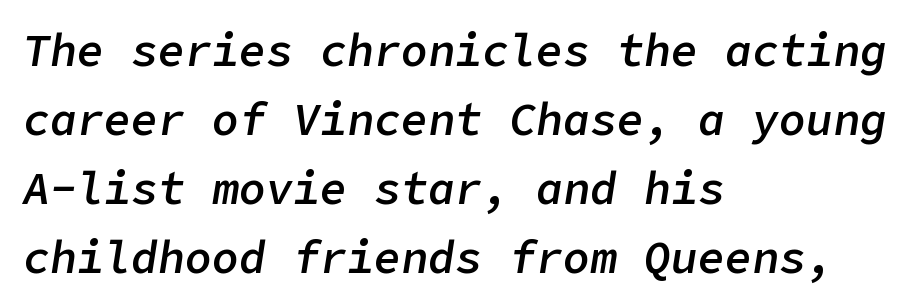
Line spacing here is normal. In terms of letterspacing, this is plain default setting. Style check: oblique. Alignment: flush left. The passage shown is semibold, sitting just below true bold. The baseline area is clear.
